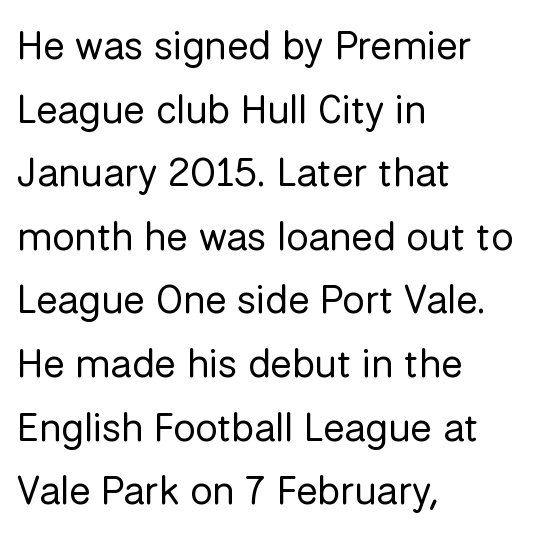
{"serif": "no", "italic": "no", "bold": "no", "weight": "regular", "width": "normal", "stroke_contrast": "low", "x_height": "medium", "monospaced": "no", "underline": "no", "align": "left", "line_spacing": "normal", "line_spacing_ratio": 1.59, "letter_spacing": "normal", "letter_spacing_em": 0.0, "glyph_px": 40}
